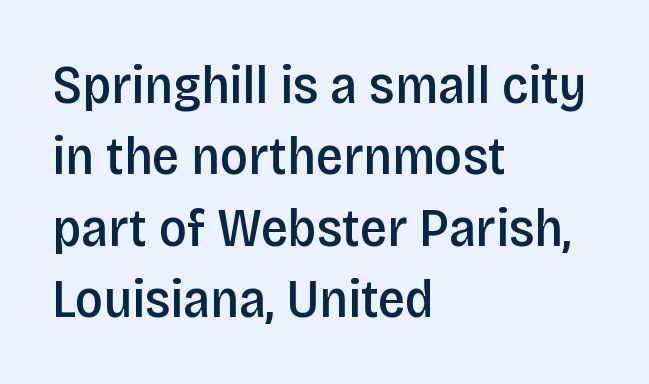
The image shows 54 px semibold, condensed sans-serif type, upright; set left-aligned, normal line spacing (1.32x), normal letter spacing, not underlined; low stroke contrast and a large x-height.
